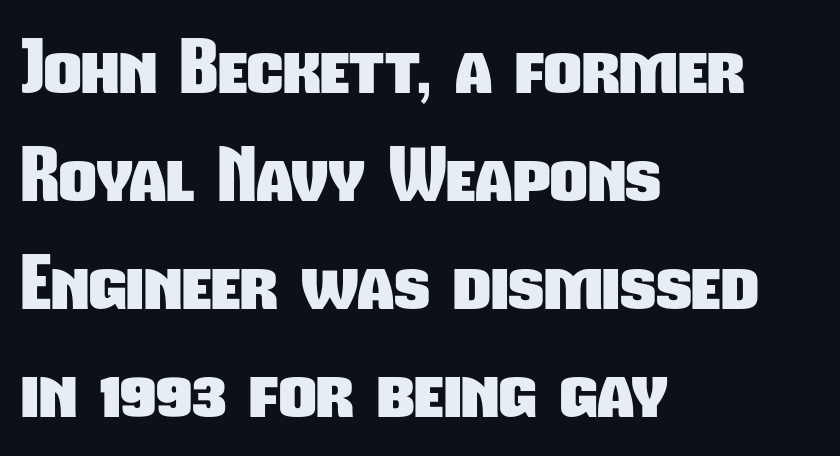
Q: Is the text bold? A: Yes.
Q: Is the typeface a serif or a sans-serif typeface? A: Sans-serif.
Q: Is the text underlined? A: No.
Q: How is the paragraph aligned? A: Left-aligned.
Q: Is the spacing between letters normal or unusually wide? A: Normal.
Q: Is the spacing between lines tight, normal or loose? A: Normal.
Q: Width (condensed, normal, or wide)? A: Condensed.
Q: Stroke contrast? A: Low.
Q: x-height? A: Medium.
Q: Monospaced? A: No.
